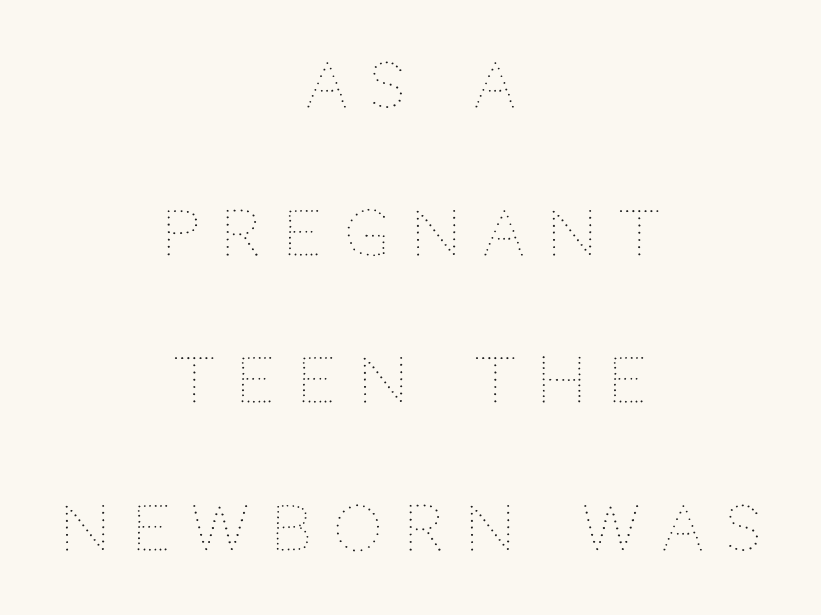
The image shows 62 px thin type, upright; set centered, loose line spacing (2.38x), unusually wide letter spacing (+0.35 em), not underlined; medium stroke contrast and a large x-height.
